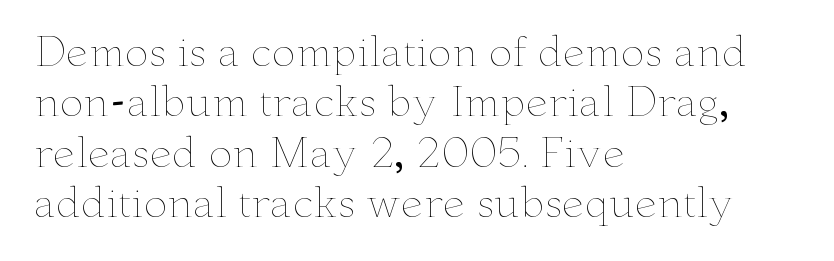
{"italic": "no", "bold": "no", "weight": "thin", "width": "wide", "stroke_contrast": "low", "x_height": "small", "monospaced": "no", "underline": "no", "align": "left", "line_spacing": "normal", "line_spacing_ratio": 1.26, "letter_spacing": "normal", "letter_spacing_em": 0.0, "glyph_px": 40}
